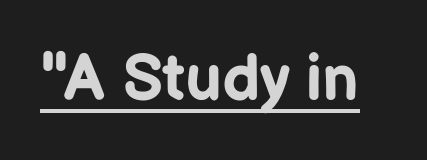
Rendered with straight, roman letterforms. Is this a fixed-width face? No — the glyphs have proportional, varying widths. Strokes here are thick enough to call this a true bold. The words here are underlined.
